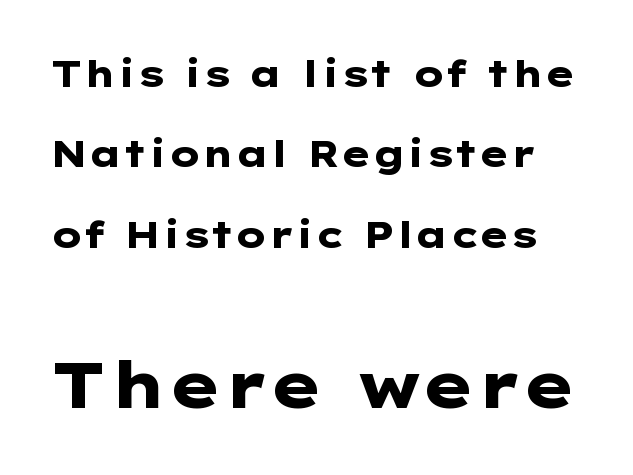
The passage shown is typeset with a sans-serif family. No italicization has been applied; the sample stays upright. Rule under the text: the space is simply empty. What stands out about the letter spacing? Nothing — it is the standard amount. Whoever set this made the second block the dominant, larger element.
